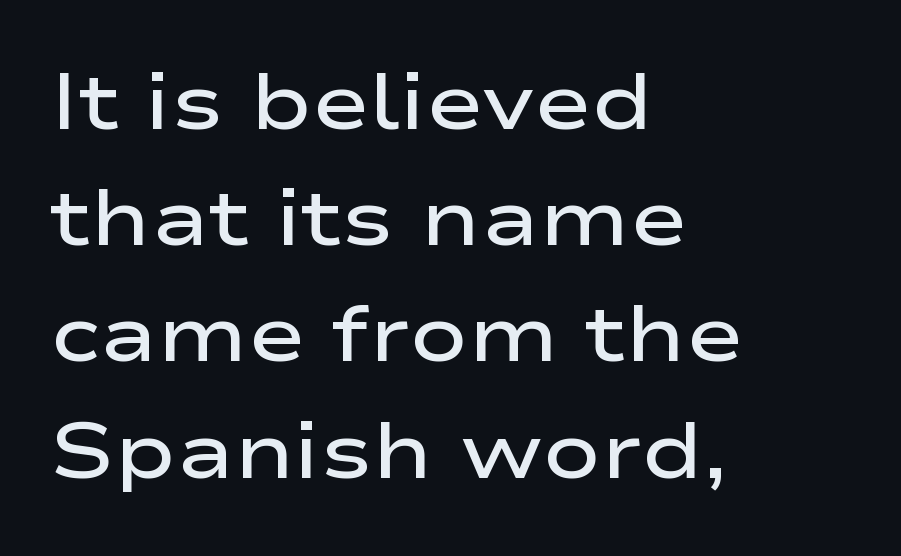
The passage shown is typed in a proportional face where columns would drift. These lines sit exactly where default settings would place them. Bare-footed words on every line. These lines keep a tight, regular rhythm from letter to letter. Designer's note — italics off, roman on. The rendering uses a semibold face; strokes are thickened but not to full bold.
